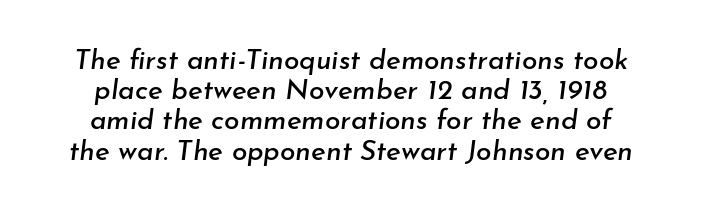
Tall strokes in this sample are angled rather than plumb. Here the designer chose a conventional face with non-uniform glyph widths. No extra tracking has been applied to these lines. This rendering features lettering with no underline. Cramped leading.
